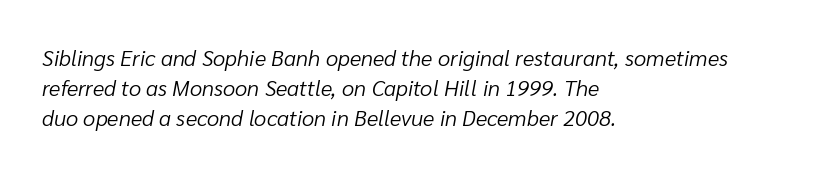
Q: Is the text bold? A: No.
Q: Is the text italic (slanted)? A: Yes, it leans right by about 10 degrees.
Q: Is the text underlined? A: No.
Q: How is the paragraph aligned? A: Left-aligned.
Q: Is the spacing between letters normal or unusually wide? A: Normal.
Q: Is the spacing between lines tight, normal or loose? A: Normal.
